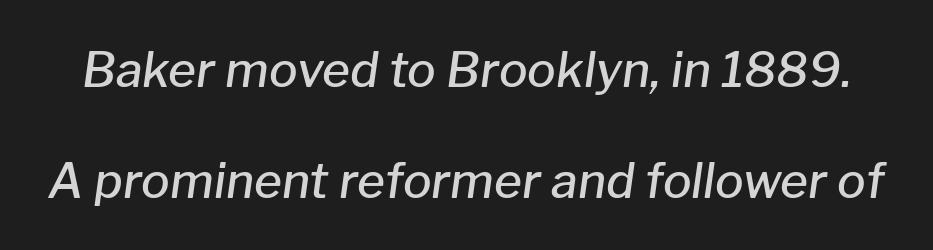
The image shows 48 px semibold type, italic (leaning right); set loose line spacing (2.31x), normal letter spacing, not underlined; low stroke contrast and a medium x-height.
